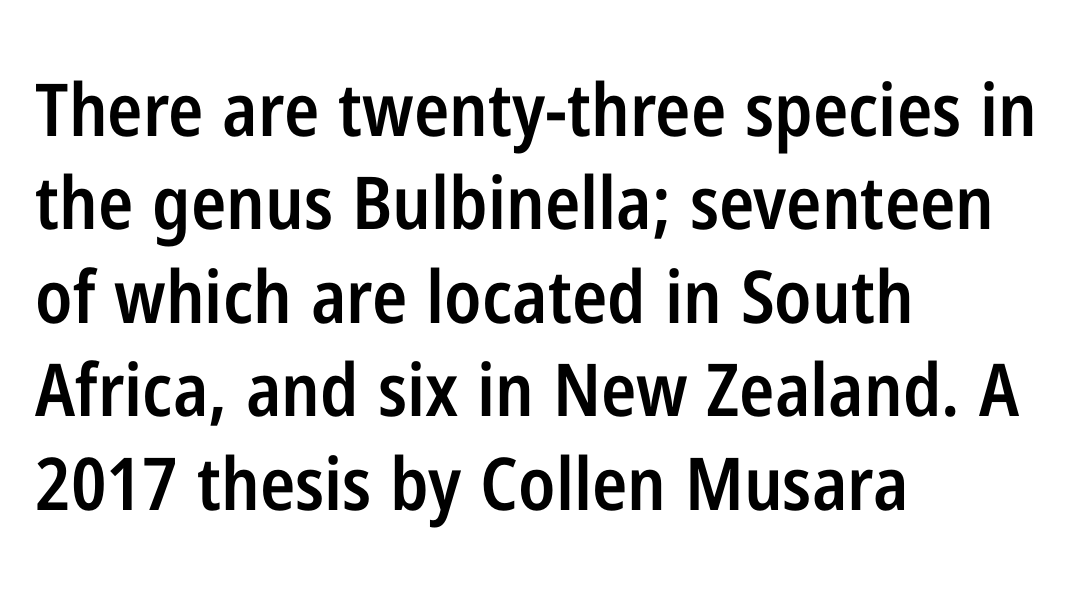
The image shows 73 px semibold, condensed sans-serif type, upright; set left-aligned, normal line spacing (1.28x), normal letter spacing, not underlined; low stroke contrast and a medium x-height.
